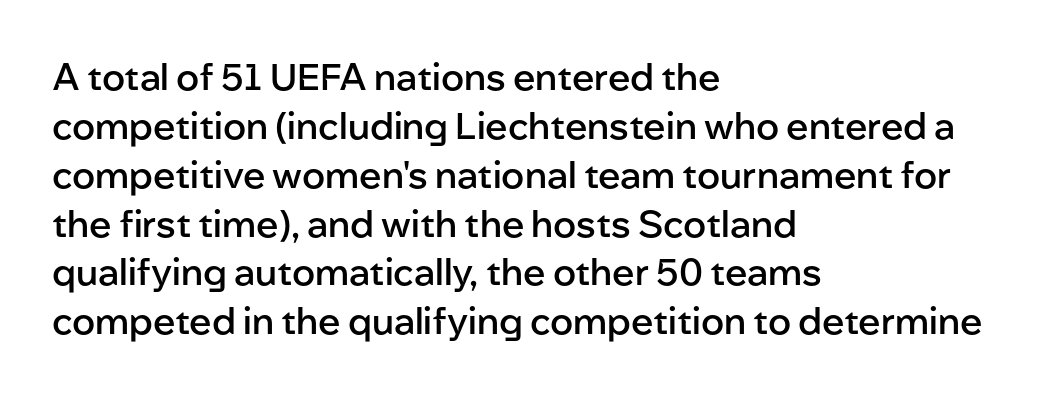
Q: Is the text bold? A: Semi-bold.
Q: Is the text italic (slanted)? A: No, it is upright.
Q: Is the typeface a serif or a sans-serif typeface? A: Sans-serif.
Q: Is the text underlined? A: No.
Q: How is the paragraph aligned? A: Left-aligned.
Q: Is the spacing between letters normal or unusually wide? A: Normal.
Q: Is the spacing between lines tight, normal or loose? A: Normal.
Q: Width (condensed, normal, or wide)? A: Normal.
Q: Stroke contrast? A: Low.
Q: x-height? A: Medium.
Q: Monospaced? A: No.
